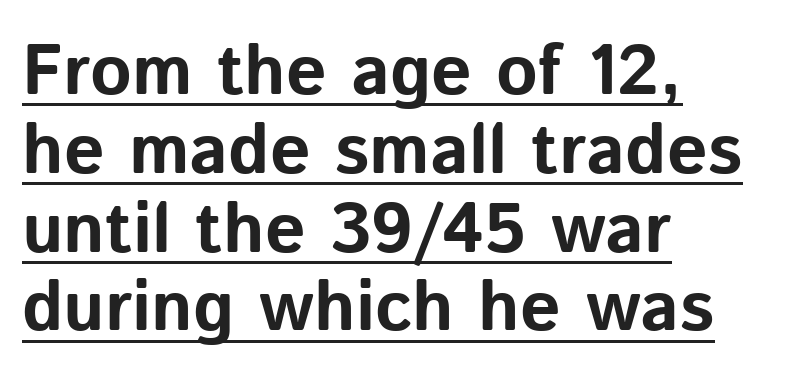
Q: Is the text bold? A: Yes.
Q: Is the text italic (slanted)? A: No, it is upright.
Q: Is the typeface a serif or a sans-serif typeface? A: Sans-serif.
Q: Is the text underlined? A: Yes.
Q: How is the paragraph aligned? A: Left-aligned.
Q: Is the spacing between letters normal or unusually wide? A: Normal.
Q: Is the spacing between lines tight, normal or loose? A: Tight.
Q: Width (condensed, normal, or wide)? A: Normal.
Q: Stroke contrast? A: Low.
Q: x-height? A: Medium.
Q: Monospaced? A: No.
